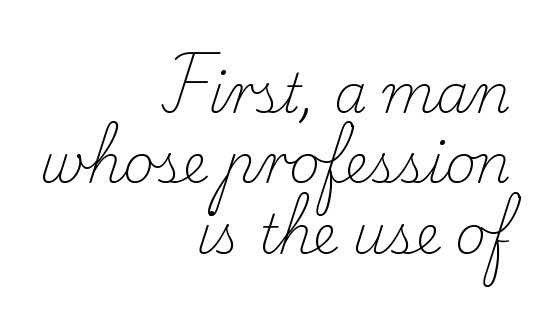
The image shows 53 px light serif type; set right-aligned, normal line spacing (1.33x), normal letter spacing, not underlined; low stroke contrast and a small x-height.
